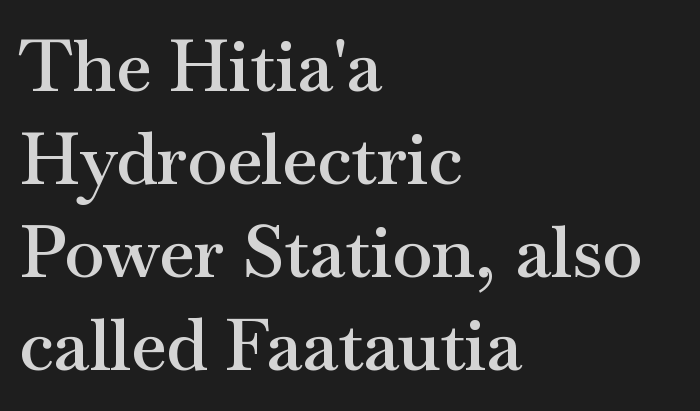
{"serif": "yes", "italic": "no", "bold": "semi", "weight": "semibold", "width": "wide", "stroke_contrast": "medium", "x_height": "small", "monospaced": "no", "underline": "no", "align": "left", "line_spacing": "normal", "line_spacing_ratio": 1.29, "letter_spacing": "normal", "letter_spacing_em": 0.0, "glyph_px": 72}
